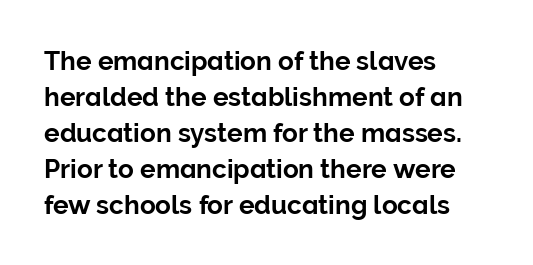
{"italic": "no", "underline": "no", "align": "left", "line_spacing": "normal", "line_spacing_ratio": 1.38, "letter_spacing": "normal", "letter_spacing_em": 0.0, "glyph_px": 26}
